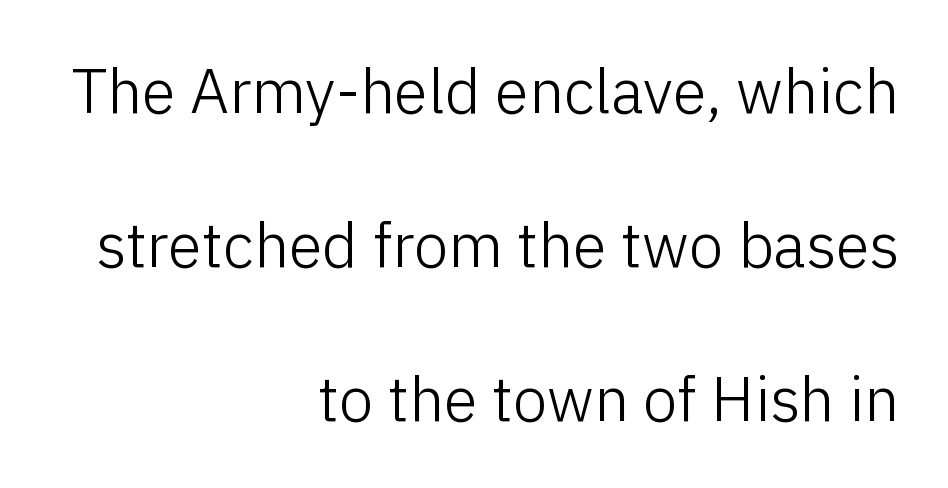
The image shows 62 px light sans-serif type, upright; set right-aligned, loose line spacing (2.48x), normal letter spacing, not underlined; low stroke contrast and a medium x-height.
